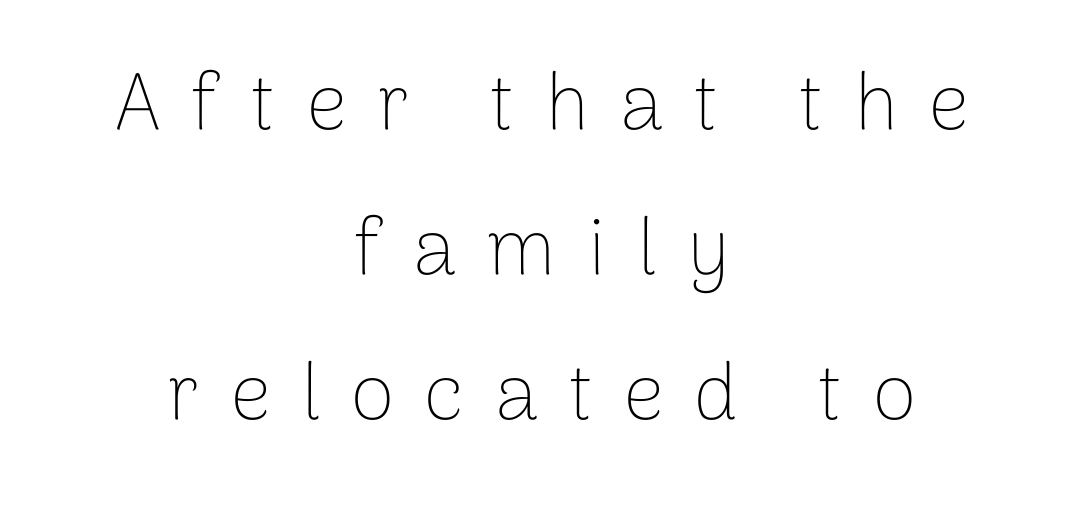
Tracking value appears strongly positive — letters spread wide. Stem width sits at or under what a default text font uses. Designer's note — italics off, roman on. Leftover space on each line is divided equally before and after the words.
